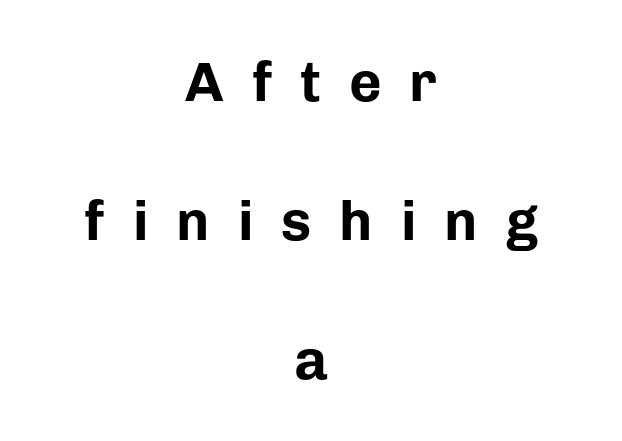
{"serif": "no", "italic": "no", "bold": "yes", "weight": "bold", "width": "normal", "stroke_contrast": "low", "x_height": "medium", "monospaced": "no", "underline": "no", "align": "center", "line_spacing": "loose", "line_spacing_ratio": 2.48, "letter_spacing": "wide", "letter_spacing_em": 0.5, "glyph_px": 56}
